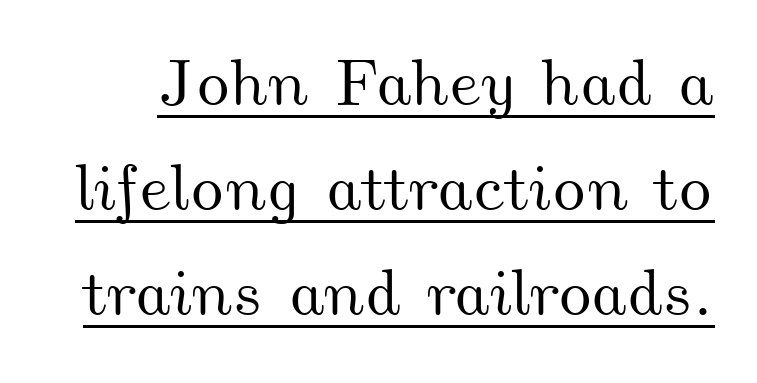
You can see a thin bar hugging the bottom of the glyphs. Spacing verdict: proportional, widths tailored to each character. Observe the ordinary spacing: letters are neighbours, not strangers. Honestly, the row spacing looks completely unremarkable.
